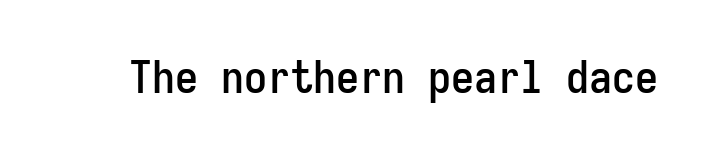
The image shows 46 px condensed sans-serif type, upright, monospaced; set normal letter spacing, not underlined; low stroke contrast and a medium x-height.
